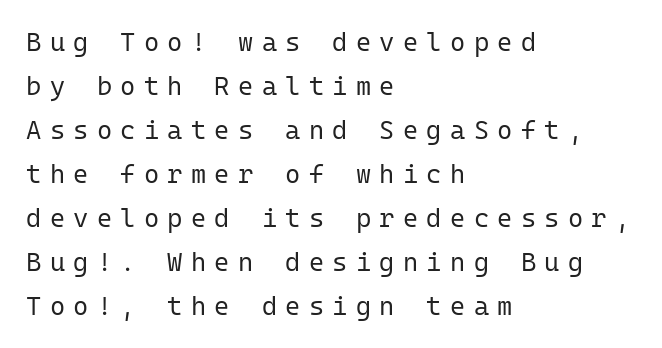
Only glyphs here, with clear space below each row. Nope, not italic — everything's standing straight. Normally led — the rows are evenly, conventionally spaced. Observe the wide spacing: letters keep a clear distance from each other. Is the type heavy? It reads as light-to-regular instead. Which margin do the lines hug? The left one — the right edge is uneven.
